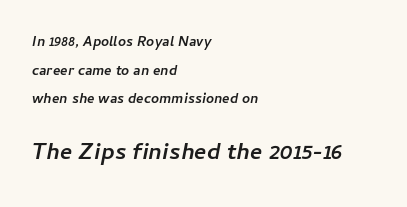
Q: Is the text bold? A: Yes.
Q: Is the text italic (slanted)? A: Yes, it leans right by about 11 degrees.
Q: Is the text underlined? A: No.
Q: How is the paragraph aligned? A: Left-aligned.
Q: Is the spacing between letters normal or unusually wide? A: Normal.
Q: Is the spacing between lines tight, normal or loose? A: Loose.
Q: Which block of text is set in a larger size, the first (top) or the second (bottom)? A: The second (bottom) one.
